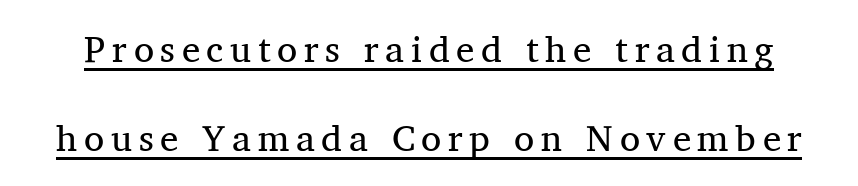
Q: Is the text bold? A: No.
Q: Is the text italic (slanted)? A: No, it is upright.
Q: Is the typeface a serif or a sans-serif typeface? A: Serif.
Q: Is the text underlined? A: Yes.
Q: Is the spacing between lines tight, normal or loose? A: Loose.
Q: Width (condensed, normal, or wide)? A: Normal.
Q: Stroke contrast? A: Medium.
Q: x-height? A: Medium.
Q: Monospaced? A: No.
